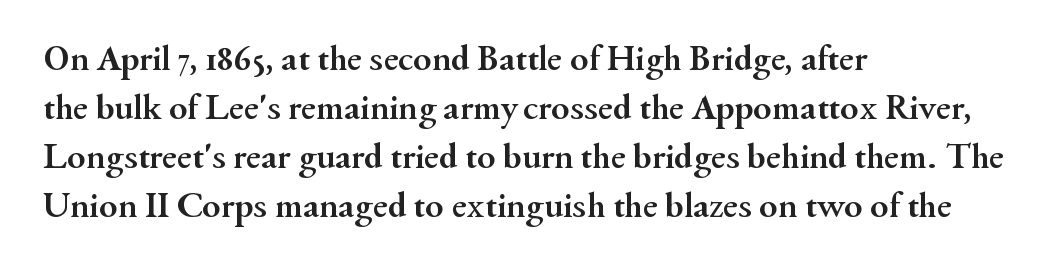
The passage shown is typed in a proportional face where columns would drift. Caption: bold face, heavy strokes. The face used here is rendered with its standard letterfit. You can tell from the footed stems that serif type was used. The passage is arranged the way most books set body copy — flush left. Check the space under the baseline: it is left empty.
